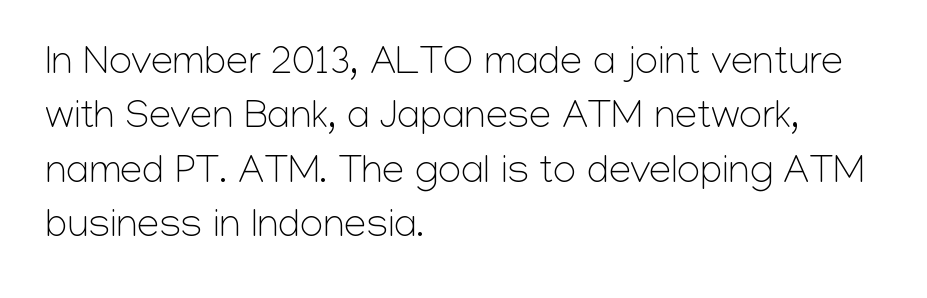
Q: Is the text bold? A: No.
Q: Is the text italic (slanted)? A: No, it is upright.
Q: Is the typeface a serif or a sans-serif typeface? A: Sans-serif.
Q: Is the text underlined? A: No.
Q: How is the paragraph aligned? A: Left-aligned.
Q: Is the spacing between letters normal or unusually wide? A: Normal.
Q: Is the spacing between lines tight, normal or loose? A: Normal.
Q: Width (condensed, normal, or wide)? A: Normal.
Q: Stroke contrast? A: Low.
Q: x-height? A: Medium.
Q: Monospaced? A: No.
